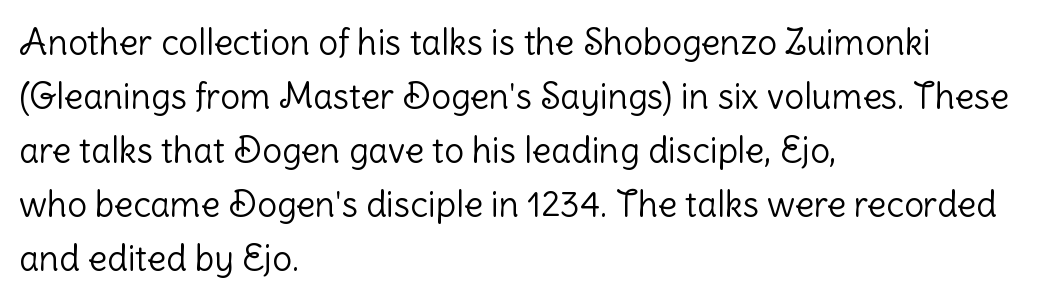
The passage shown is not bold in any degree. The typeface chosen for these lines omits serifs. The rendering keeps characters at their native spacing. A classic flush-left, rag-right setting is used for this passage.
